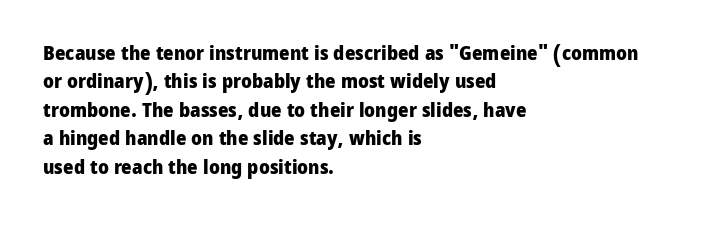
Q: Is the text bold? A: Yes.
Q: Is the text italic (slanted)? A: No, it is upright.
Q: Is the text underlined? A: No.
Q: How is the paragraph aligned? A: Left-aligned.
Q: Is the spacing between letters normal or unusually wide? A: Normal.
Q: Is the spacing between lines tight, normal or loose? A: Normal.
